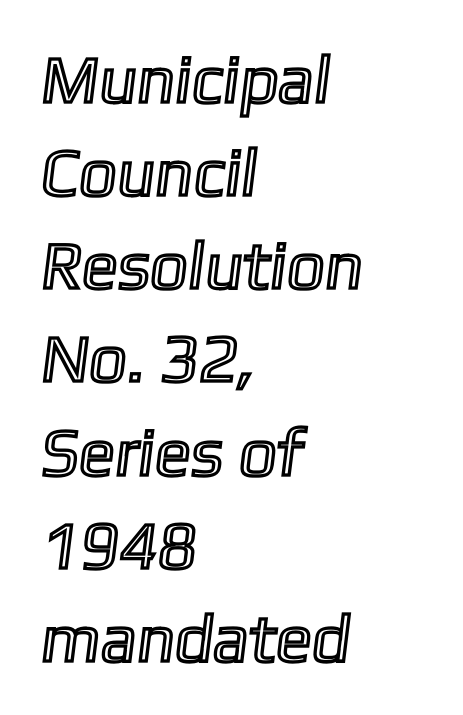
The designer left line spacing at the default. Do the characters align in a grid? No, the font is proportional. The text block is weighted toward the left margin, trailing off unevenly rightward. The gaps between neighbouring characters are ordinary and unremarkable. Descender tails drop into unmarked territory.
